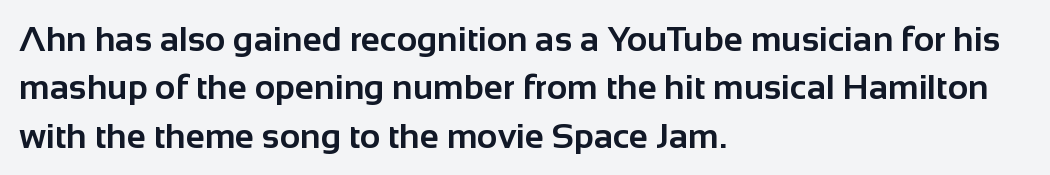
The image shows 35 px bold sans-serif type, upright; set left-aligned, normal line spacing (1.38x), normal letter spacing, not underlined; low stroke contrast and a medium x-height.
